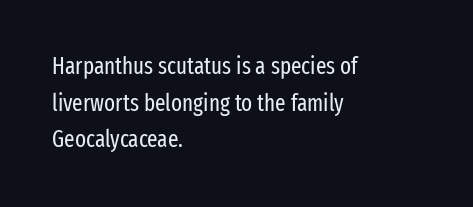
The image shows 23 px text type, upright; set left-aligned, normal line spacing (1.59x), normal letter spacing, not underlined.
